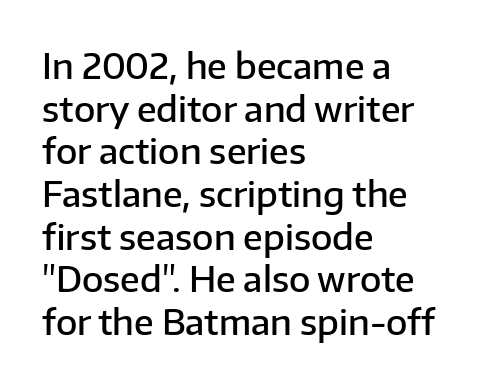
Lines of text with bare space underneath. The passage shown is semibold, sitting just below true bold. There is no visible air inserted between adjacent glyphs. Characters remain perfectly vertical along every line. The characters display no serif detailing; their extremities are plain. The lines in this sample share a left origin and differ only in where they stop.
